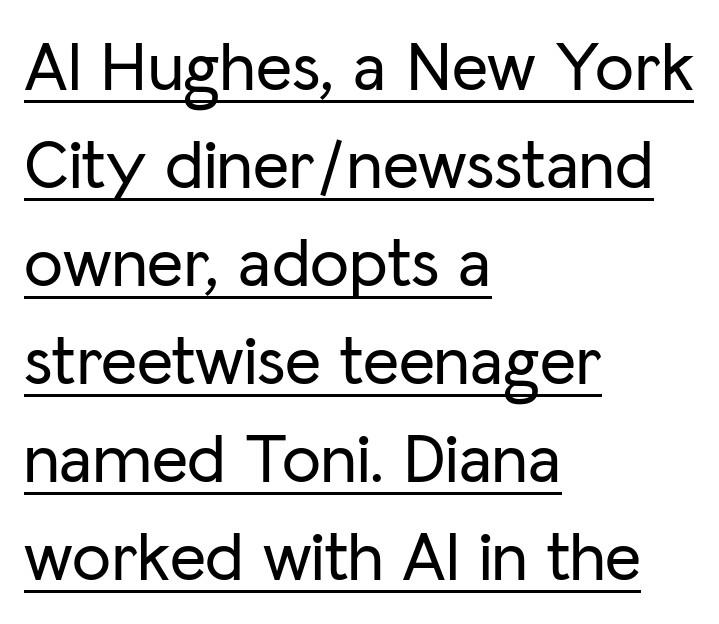
The image shows 70 px sans-serif type, upright; set left-aligned, normal line spacing (1.4x), normal letter spacing, underlined; low stroke contrast and a medium x-height.
